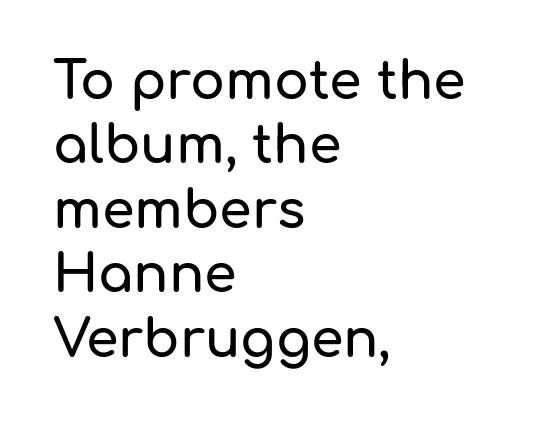
The image shows 52 px sans-serif type, upright; set left-aligned, line spacing 1.24x, normal letter spacing, not underlined; low stroke contrast and a medium x-height.
